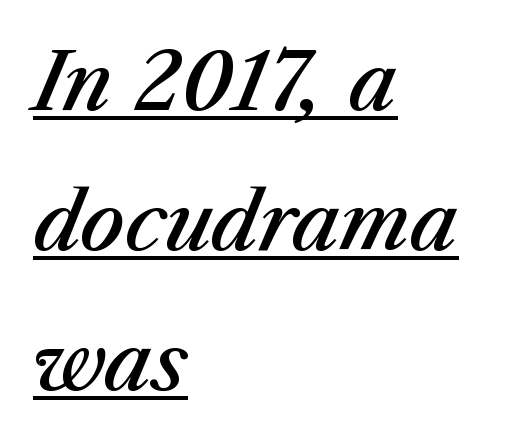
{"italic": "yes", "lean": "right", "slant_degrees": 23, "bold": "semi", "weight": "semibold", "width": "normal", "stroke_contrast": "medium", "x_height": "medium", "monospaced": "no", "underline": "yes", "align": "left", "line_spacing_ratio": 1.77, "letter_spacing": "normal", "letter_spacing_em": 0.0, "glyph_px": 79}
